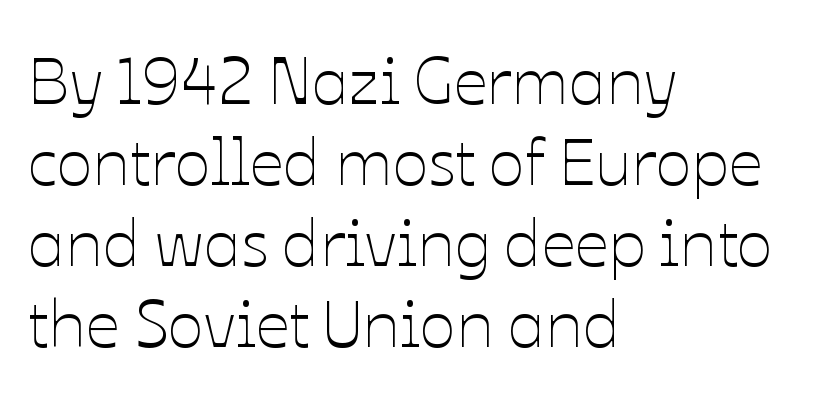
Q: Is the text bold? A: No.
Q: Is the text italic (slanted)? A: No, it is upright.
Q: Is the text underlined? A: No.
Q: How is the paragraph aligned? A: Left-aligned.
Q: Is the spacing between letters normal or unusually wide? A: Normal.
Q: Width (condensed, normal, or wide)? A: Normal.
Q: Stroke contrast? A: Low.
Q: x-height? A: Medium.
Q: Monospaced? A: No.
